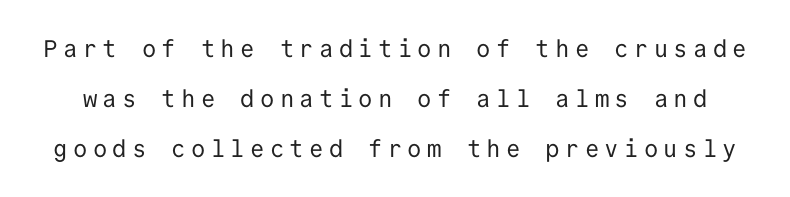
Q: Is the text bold? A: No.
Q: Is the text italic (slanted)? A: No, it is upright.
Q: Is the text underlined? A: No.
Q: Is the spacing between letters normal or unusually wide? A: Unusually wide.
Q: Is the spacing between lines tight, normal or loose? A: Loose.
